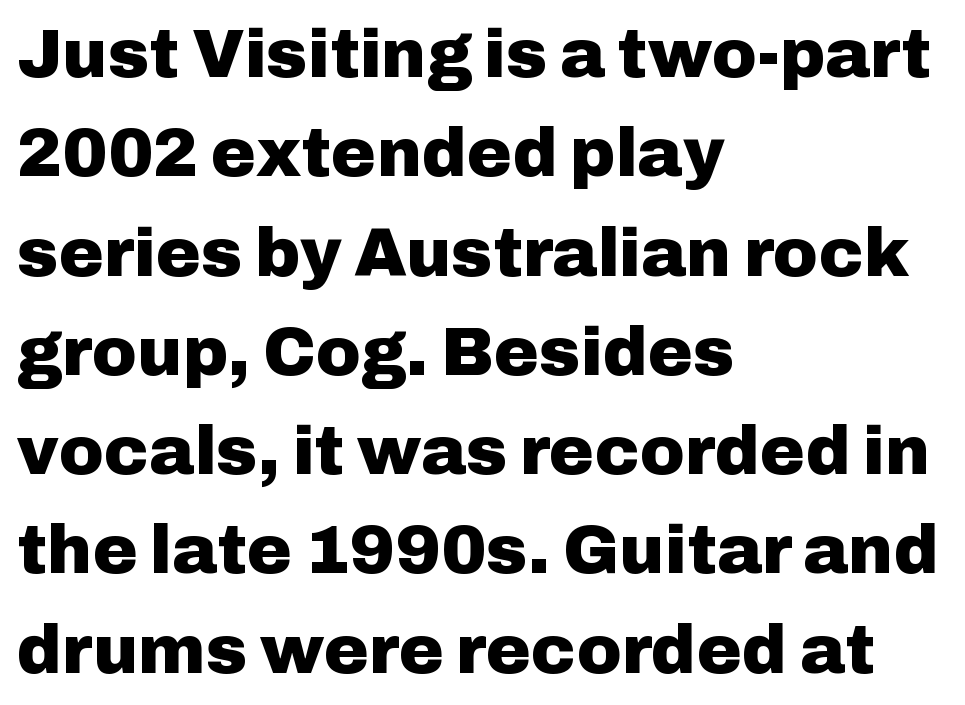
{"serif": "no", "italic": "no", "bold": "yes", "weight": "heavy", "width": "normal", "stroke_contrast": "low", "x_height": "medium", "monospaced": "no", "underline": "no", "align": "left", "line_spacing": "normal", "line_spacing_ratio": 1.46, "letter_spacing": "normal", "letter_spacing_em": 0.0, "glyph_px": 68}
